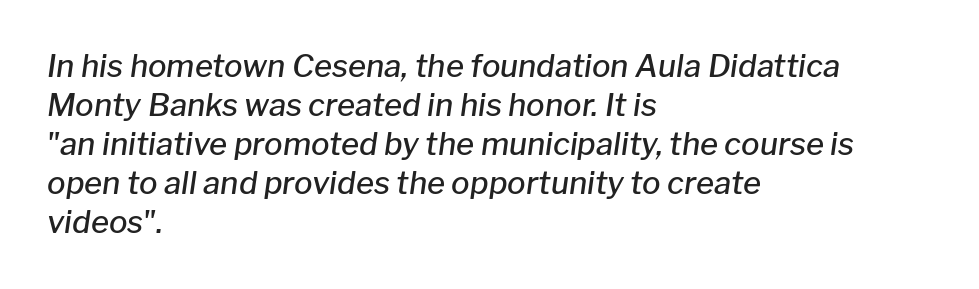
Teacher's note: observe the even left margin — that is flush-left alignment. The lettering tilts uniformly, giving the passage an italic look. A bare baseline throughout the passage. You could not count columns in this text — the font is proportionally spaced. Successive baselines arrive at the customary interval.
